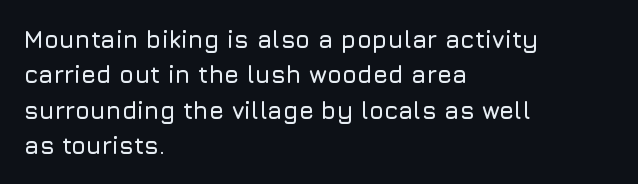
The passage shown stacks its lines at a standard gap. No extra tracking has been applied to these lines. Compared with a centered layout, this one pins lines to the left instead. The area under the type is left untouched. When letters stand straight like this, we call the style roman or upright.
